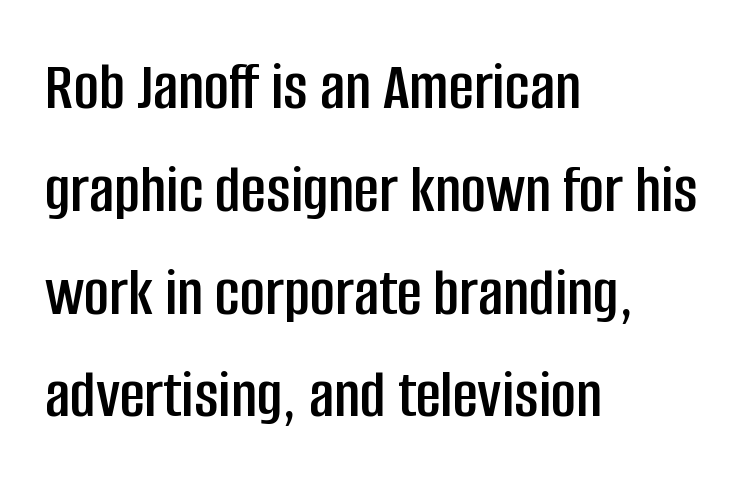
Q: Is the text italic (slanted)? A: No, it is upright.
Q: Is the typeface a serif or a sans-serif typeface? A: Sans-serif.
Q: Is the text underlined? A: No.
Q: How is the paragraph aligned? A: Left-aligned.
Q: Is the spacing between letters normal or unusually wide? A: Normal.
Q: Is the spacing between lines tight, normal or loose? A: Normal.
Q: Width (condensed, normal, or wide)? A: Condensed.
Q: Stroke contrast? A: Low.
Q: x-height? A: Large.
Q: Monospaced? A: No.
